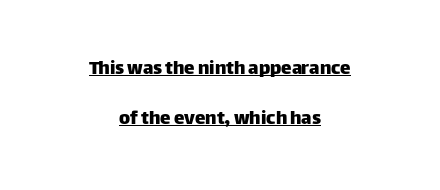
{"italic": "no", "underline": "yes", "align": "center", "line_spacing": "loose", "line_spacing_ratio": 2.36, "letter_spacing": "normal", "letter_spacing_em": 0.0, "glyph_px": 21}
